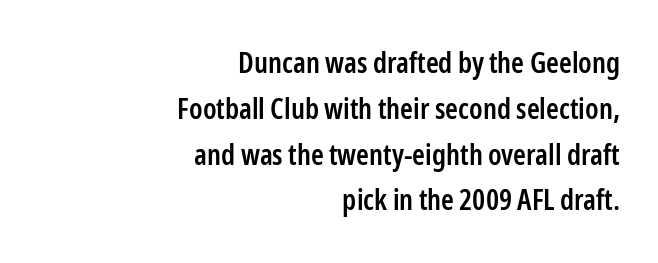
The letters stand straight up with perfectly vertical stems. The rendering uses natural spacing where letterforms have individual widths. Each letter's strokes conclude bluntly, with no projecting serifs. Letter spacing: default. Whoever set this chose a conventional vertical rhythm. Leftover space on each line is placed entirely before the opening word.
